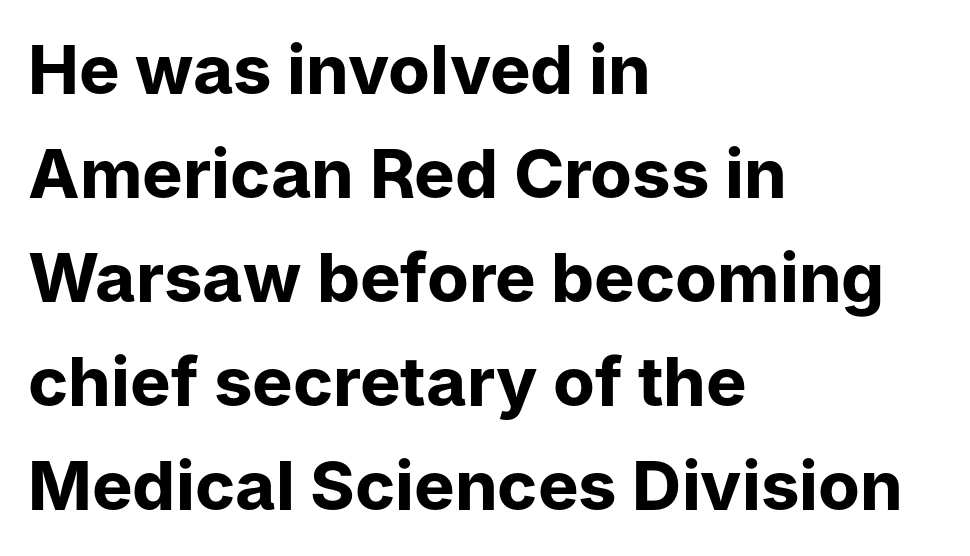
The image shows 68 px bold sans-serif type, upright; set left-aligned, normal line spacing (1.53x), normal letter spacing, not underlined; low stroke contrast and a medium x-height.
